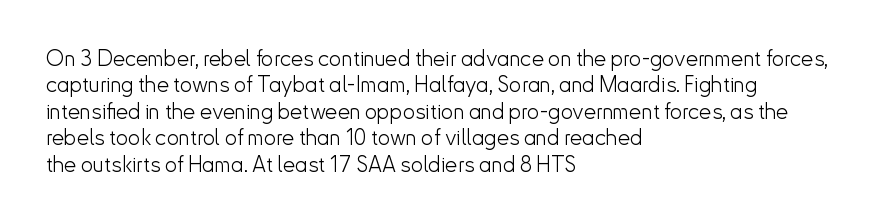
{"italic": "no", "bold": "no", "underline": "no", "align": "left", "line_spacing_ratio": 1.2, "letter_spacing": "normal", "letter_spacing_em": 0.0, "glyph_px": 22}
